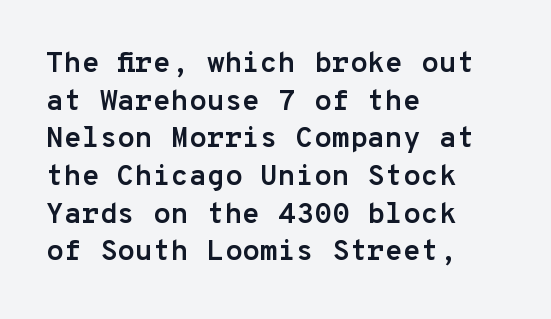
Decoration check: the copy has no underline. The ragged edge is on the right, which tells us the setting is flush left. Regarding leading, the lines here are spaced in the standard way. This rendering employs a face without finishing strokes, i.e., a sans-serif.
